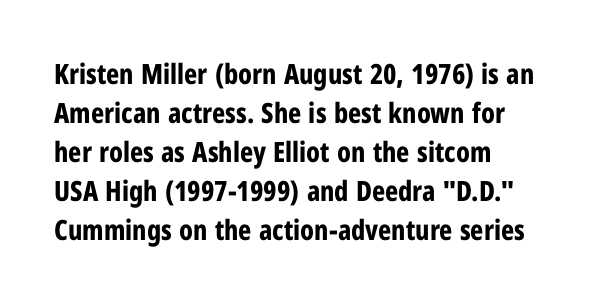
Q: Is the text bold? A: Yes.
Q: Is the text italic (slanted)? A: No, it is upright.
Q: Is the typeface a serif or a sans-serif typeface? A: Sans-serif.
Q: Is the text underlined? A: No.
Q: How is the paragraph aligned? A: Left-aligned.
Q: Is the spacing between letters normal or unusually wide? A: Normal.
Q: Is the spacing between lines tight, normal or loose? A: Normal.
Q: Width (condensed, normal, or wide)? A: Condensed.
Q: Stroke contrast? A: Low.
Q: x-height? A: Medium.
Q: Monospaced? A: No.
